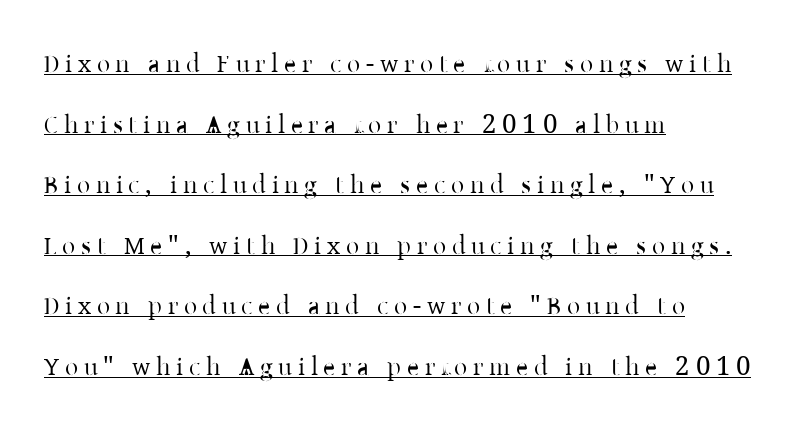
Caption: face not bold, strokes unweighted. This rendering features underlined lettering. The paragraph has a hard left edge and a soft right edge. Baseline-to-baseline distance is far greater than the letter height.
